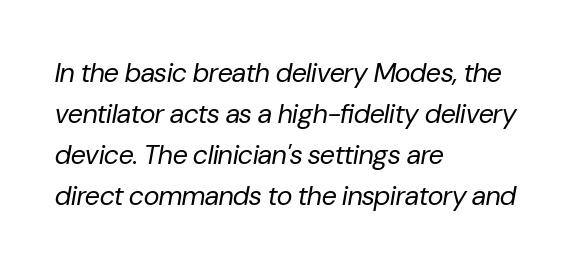
{"italic": "yes", "lean": "right", "slant_degrees": 10, "bold": "no", "underline": "no", "align": "left", "line_spacing": "normal", "line_spacing_ratio": 1.52, "letter_spacing": "normal", "letter_spacing_em": 0.0, "glyph_px": 27}
